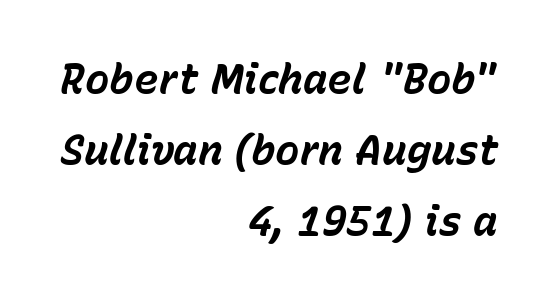
The paragraph has a hard right edge and a soft left edge. Weight check: bold — yes, fully. Each row of text sits above clean, open space. Would a proofreader flag this as italicized? Yes. In terms of letterspacing, this is plain default setting. Spacing verdict: proportional, widths tailored to each character.
